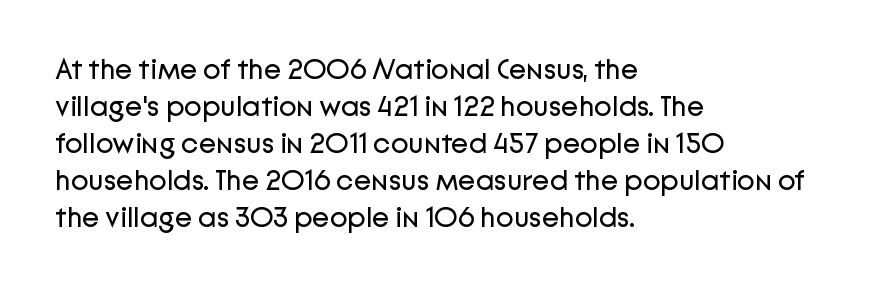
Decoration check: the copy has no underline. Is this a heavy cut? Hardly; it is regular or lighter. The lines are quadded left. Notice how the stems are strictly vertical — no italics here.
